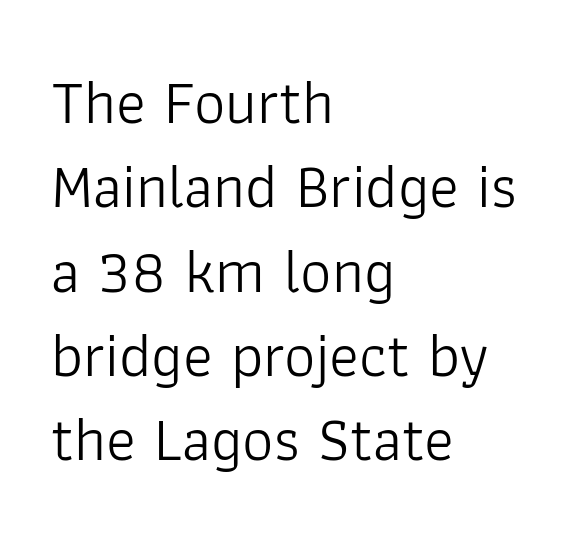
Q: Is the text bold? A: No.
Q: Is the text italic (slanted)? A: No, it is upright.
Q: Is the typeface a serif or a sans-serif typeface? A: Sans-serif.
Q: Is the text underlined? A: No.
Q: How is the paragraph aligned? A: Left-aligned.
Q: Is the spacing between letters normal or unusually wide? A: Normal.
Q: Is the spacing between lines tight, normal or loose? A: Normal.
Q: Width (condensed, normal, or wide)? A: Normal.
Q: Stroke contrast? A: Low.
Q: x-height? A: Medium.
Q: Monospaced? A: No.
